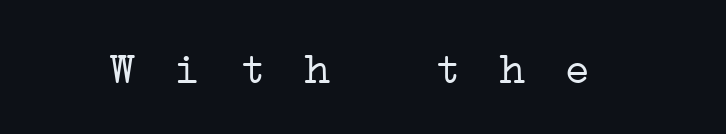
The letterforms stand isolated, each surrounded by extra space. Each row of text sits above clean, open space. The letters look calm and open, with moderate or lighter stems. The rendering uses typewriter-style spacing with identical character cells. Letterform terminals end in serifs throughout the passage.
